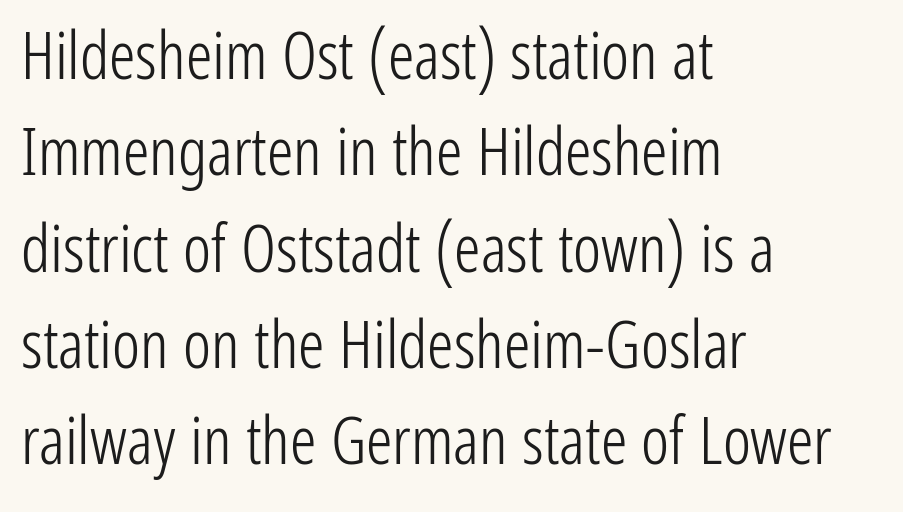
The image shows 66 px light, condensed sans-serif type, upright; set left-aligned, normal line spacing (1.46x), normal letter spacing, not underlined; low stroke contrast and a medium x-height.
